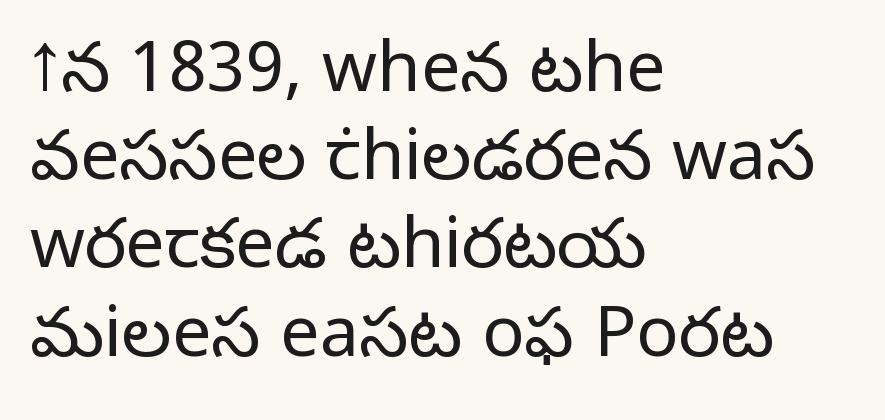
The image shows 70 px light sans-serif type, upright; set left-aligned, normal line spacing (1.26x), normal letter spacing, not underlined; low stroke contrast and a medium x-height.
